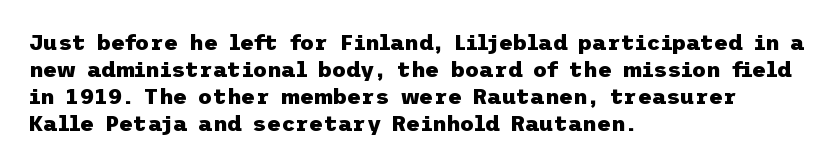
The setting favours the left margin, as ordinary paragraphs usually do. The strip under each line holds only bare page. Every letter is thick-stroked: bold, no question. In terms of posture, this sample is upright. Is the letter spacing exaggerated? No — it looks like the ordinary default.
